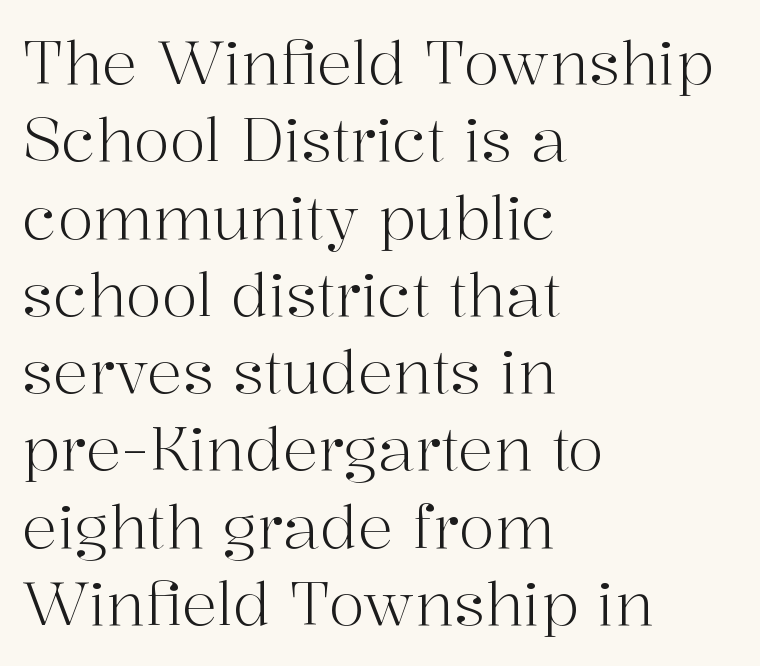
{"serif": "yes", "italic": "no", "bold": "no", "weight": "light", "width": "normal", "stroke_contrast": "high", "x_height": "medium", "monospaced": "no", "underline": "no", "align": "left", "line_spacing": "normal", "line_spacing_ratio": 1.31, "letter_spacing": "normal", "letter_spacing_em": 0.0, "glyph_px": 59}
